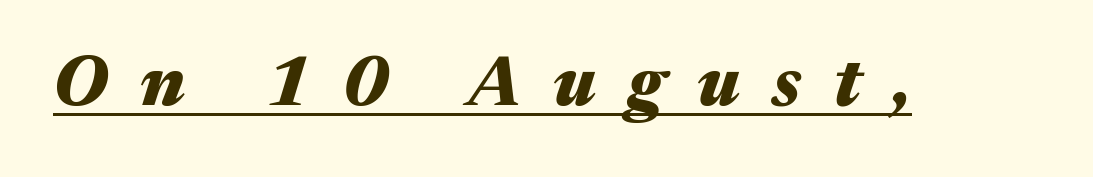
{"italic": "yes", "lean": "right", "slant_degrees": 17, "bold": "yes", "weight": "heavy", "width": "wide", "stroke_contrast": "medium", "x_height": "medium", "monospaced": "no", "underline": "yes", "letter_spacing": "wide", "letter_spacing_em": 0.46, "glyph_px": 70}
